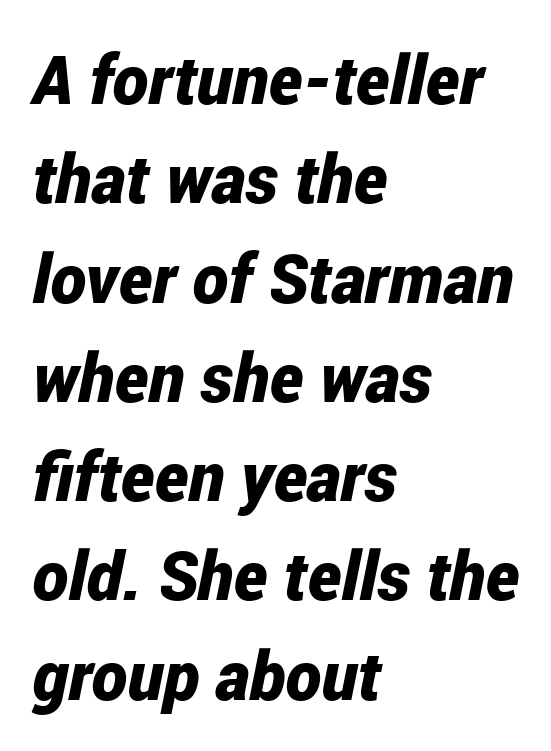
The image shows 68 px bold, condensed type, italic (leaning right); set left-aligned, normal line spacing (1.46x), normal letter spacing, not underlined; low stroke contrast and a medium x-height.
